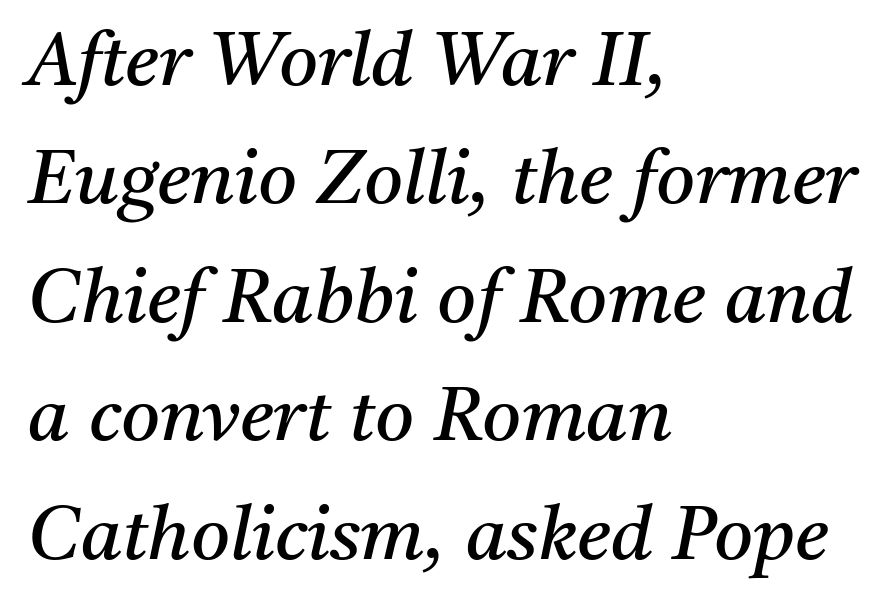
{"serif": "yes", "italic": "yes", "lean": "right", "slant_degrees": 11, "bold": "no", "weight": "regular", "width": "normal", "stroke_contrast": "medium", "x_height": "medium", "monospaced": "no", "underline": "no", "align": "left", "line_spacing": "normal", "line_spacing_ratio": 1.58, "letter_spacing": "normal", "letter_spacing_em": 0.0, "glyph_px": 75}
